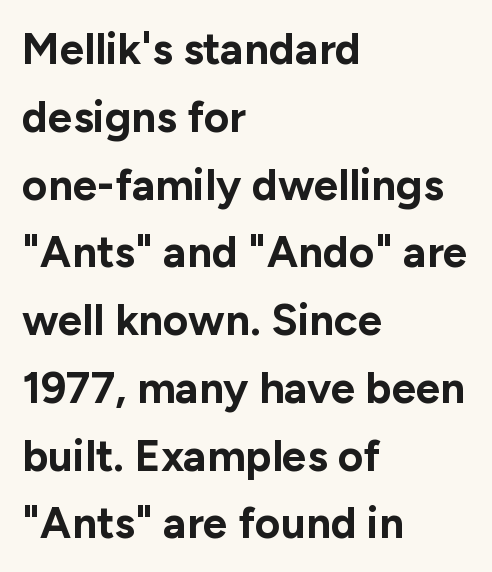
How would I describe the line gaps? Plain and ordinary. The specimen reads as upright at a glance. Weight check: bold — yes, fully. Proportional: the letters do not fall into vertical columns. All the whitespace from short lines collects on the right. Characters follow at the spacing the type designer built in.
